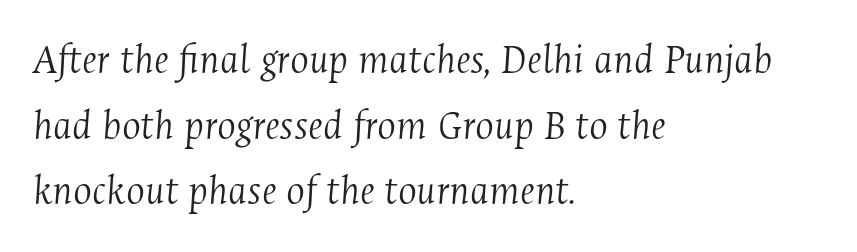
The image shows 44 px light, condensed serif type, italic (leaning right); set left-aligned, normal line spacing (1.49x), normal letter spacing, not underlined; medium stroke contrast and a medium x-height.
